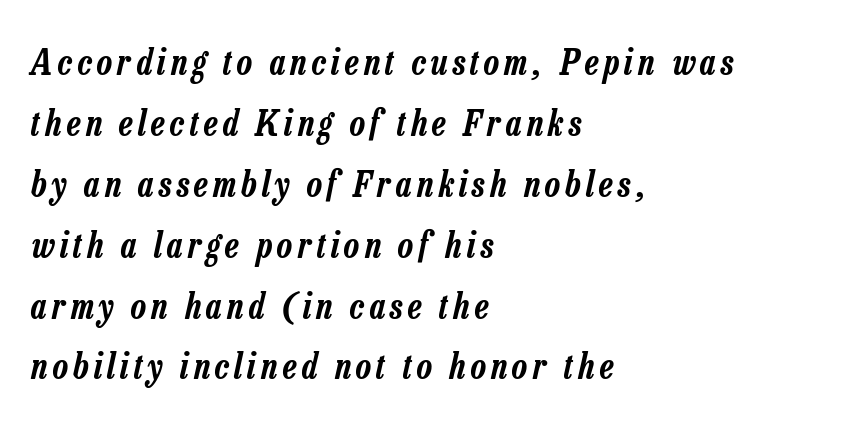
{"italic": "yes", "lean": "right", "slant_degrees": 13, "width": "condensed", "stroke_contrast": "low", "x_height": "medium", "monospaced": "no", "underline": "no", "align": "left", "line_spacing_ratio": 1.74, "glyph_px": 35}
